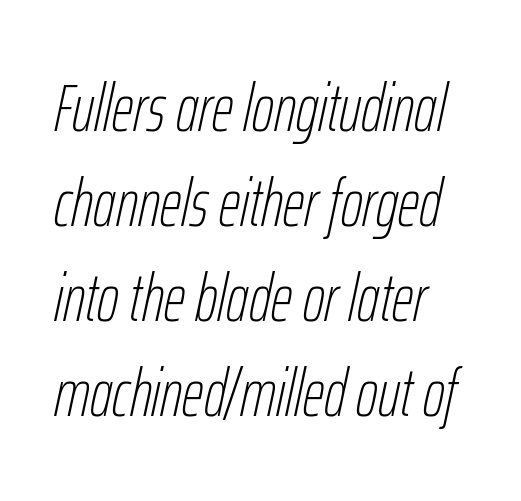
The image shows 67 px thin, condensed type, italic (leaning right); set normal line spacing (1.42x), normal letter spacing, not underlined; low stroke contrast and a medium x-height.
